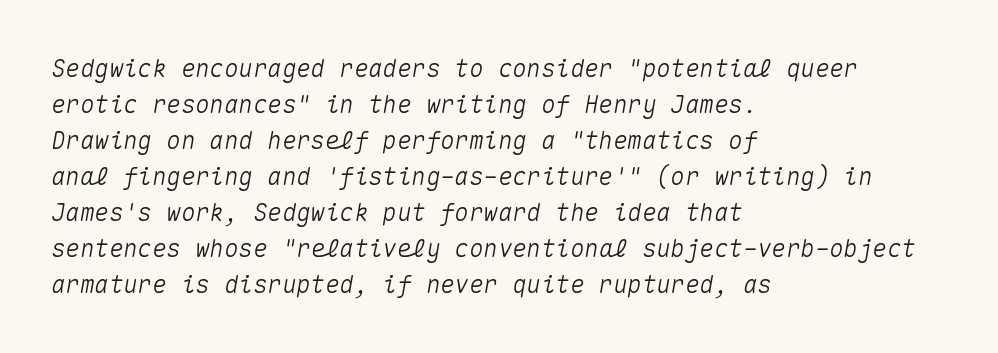
{"italic": "yes", "lean": "right", "slant_degrees": 10, "underline": "no", "align": "left", "line_spacing": "normal", "line_spacing_ratio": 1.5, "letter_spacing": "normal", "letter_spacing_em": 0.0, "glyph_px": 24}
